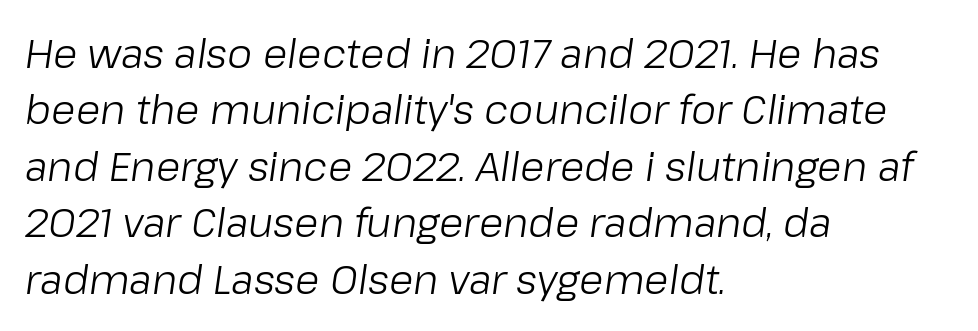
{"italic": "yes", "lean": "right", "slant_degrees": 8, "bold": "no", "weight": "light", "width": "normal", "stroke_contrast": "low", "x_height": "medium", "monospaced": "no", "underline": "no", "align": "left", "line_spacing": "normal", "line_spacing_ratio": 1.41, "letter_spacing": "normal", "letter_spacing_em": 0.0, "glyph_px": 40}
